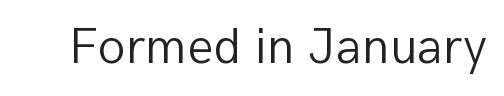
The image shows 51 px light sans-serif type, upright; set normal letter spacing, not underlined; low stroke contrast and a medium x-height.
